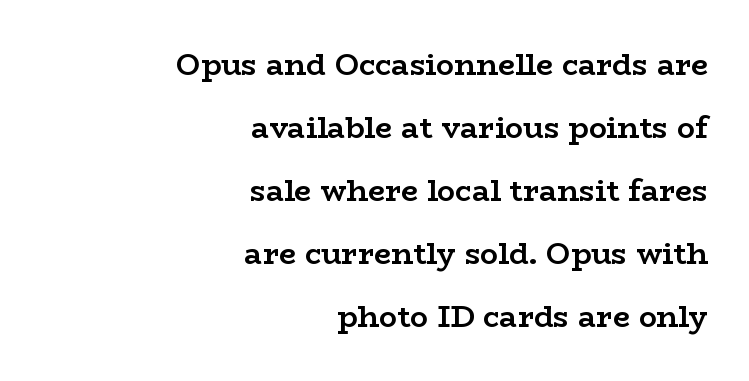
{"serif": "yes", "italic": "no", "bold": "yes", "weight": "semibold", "width": "wide", "stroke_contrast": "low", "x_height": "medium", "monospaced": "no", "underline": "no", "align": "right", "line_spacing": "loose", "line_spacing_ratio": 2.1, "letter_spacing": "normal", "letter_spacing_em": 0.0, "glyph_px": 30}
